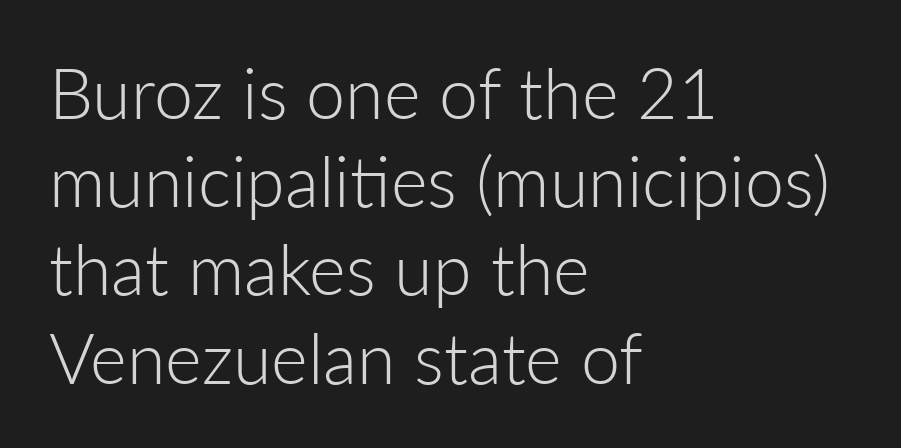
Q: Is the text bold? A: No.
Q: Is the text italic (slanted)? A: No, it is upright.
Q: Is the typeface a serif or a sans-serif typeface? A: Sans-serif.
Q: Is the text underlined? A: No.
Q: How is the paragraph aligned? A: Left-aligned.
Q: Is the spacing between letters normal or unusually wide? A: Normal.
Q: Is the spacing between lines tight, normal or loose? A: Normal.
Q: Width (condensed, normal, or wide)? A: Normal.
Q: Stroke contrast? A: Low.
Q: x-height? A: Medium.
Q: Monospaced? A: No.
